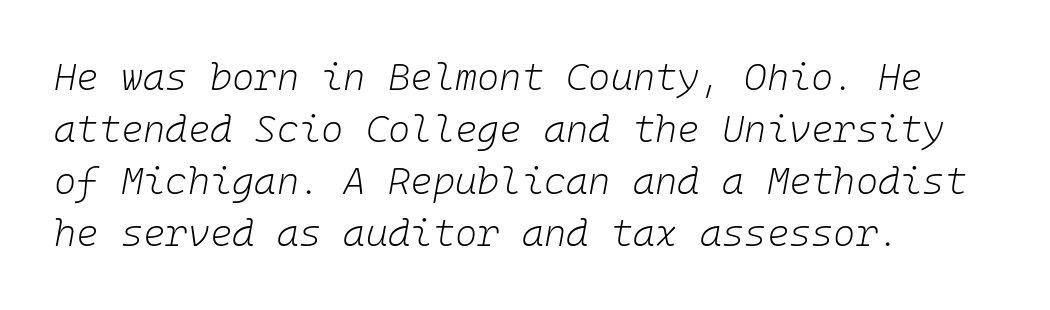
Underline: absent. The face used here is rendered with its standard letterfit. A student would call this left alignment; a typographer would say flush left, rag right. The face used here is monospaced, like something from a code editor.
